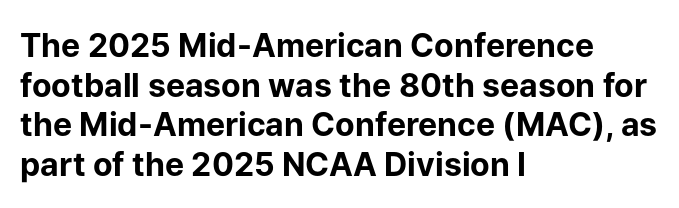
Q: Is the text bold? A: Yes.
Q: Is the text italic (slanted)? A: No, it is upright.
Q: Is the typeface a serif or a sans-serif typeface? A: Sans-serif.
Q: Is the text underlined? A: No.
Q: How is the paragraph aligned? A: Left-aligned.
Q: Is the spacing between letters normal or unusually wide? A: Normal.
Q: Width (condensed, normal, or wide)? A: Normal.
Q: Stroke contrast? A: Low.
Q: x-height? A: Medium.
Q: Monospaced? A: No.
